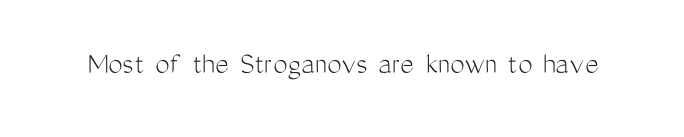
Type style note: lacks serifs. Spacing verdict: proportional, widths tailored to each character. These glyphs show unthickened strokes, regular width or finer. What stands out about the letter spacing? Nothing — it is the standard amount. Type without underlining. Does the lettering tilt? It doesn't — this is upright.
